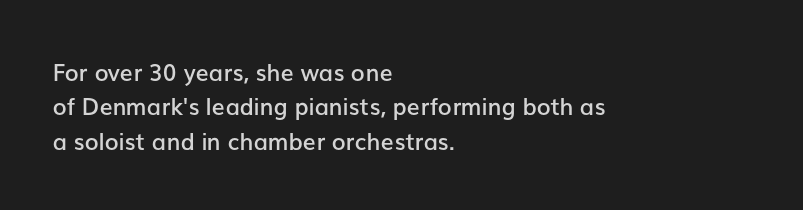
Q: Is the text bold? A: Semi-bold.
Q: Is the text italic (slanted)? A: No, it is upright.
Q: Is the text underlined? A: No.
Q: How is the paragraph aligned? A: Left-aligned.
Q: Is the spacing between letters normal or unusually wide? A: Normal.
Q: Is the spacing between lines tight, normal or loose? A: Normal.
